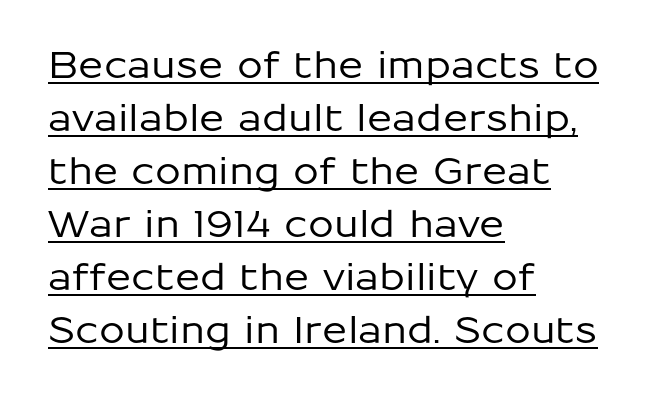
{"serif": "no", "italic": "no", "width": "normal", "stroke_contrast": "low", "x_height": "medium", "monospaced": "no", "underline": "yes", "align": "left", "line_spacing": "normal", "line_spacing_ratio": 1.43, "letter_spacing": "normal", "letter_spacing_em": 0.0, "glyph_px": 37}
